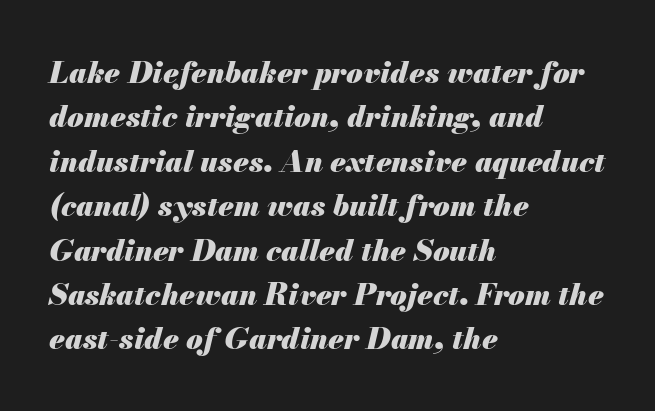
{"italic": "yes", "lean": "right", "slant_degrees": 13, "bold": "yes", "weight": "heavy", "width": "normal", "stroke_contrast": "medium", "x_height": "small", "monospaced": "no", "underline": "no", "align": "left", "line_spacing": "normal", "line_spacing_ratio": 1.48, "letter_spacing": "normal", "letter_spacing_em": 0.0, "glyph_px": 30}
